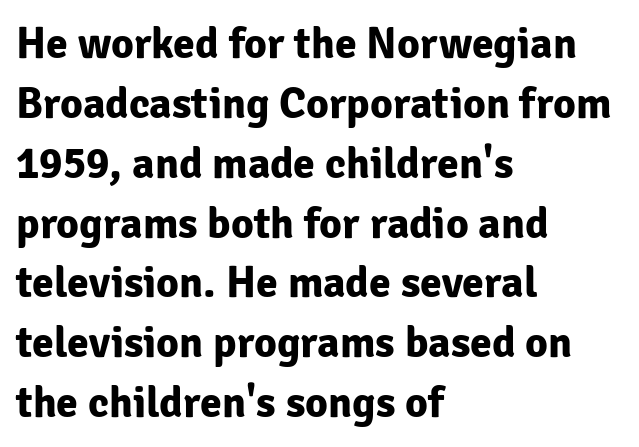
Evenly set lines give the paragraph a standard silhouette. A bare baseline throughout the passage. Here the glyphs are tracked normally, forming tight word shapes. When letters stand straight like this, we call the style roman or upright. The paragraph shown leans on its left margin.
